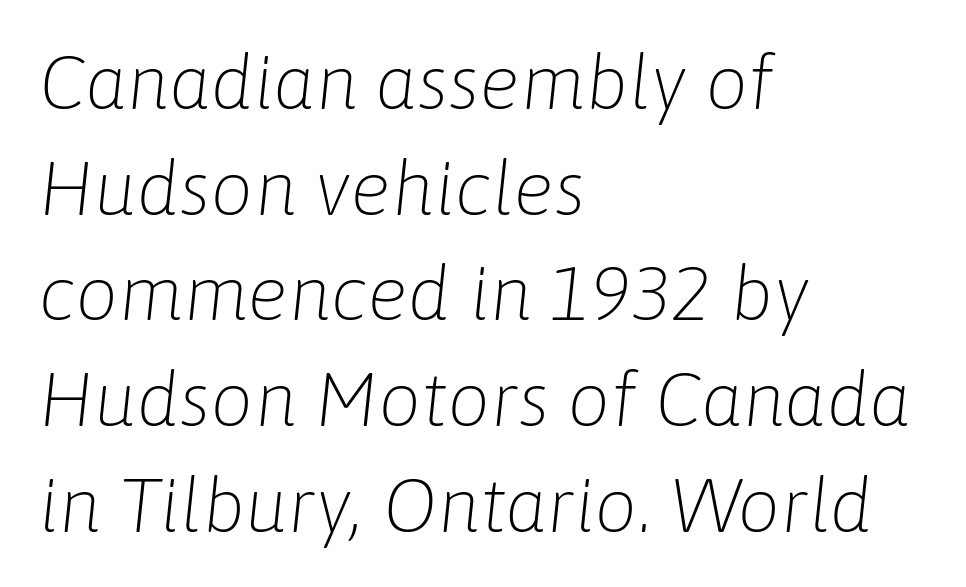
{"italic": "yes", "lean": "right", "slant_degrees": 6, "bold": "no", "weight": "light", "width": "normal", "stroke_contrast": "low", "x_height": "medium", "monospaced": "no", "underline": "no", "align": "left", "line_spacing": "normal", "line_spacing_ratio": 1.39, "letter_spacing": "normal", "letter_spacing_em": 0.0, "glyph_px": 76}
